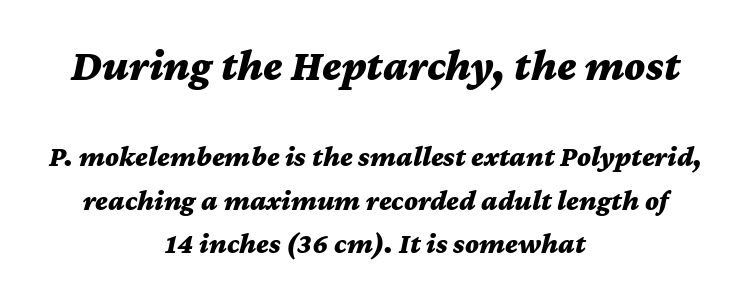
{"italic": "yes", "lean": "right", "slant_degrees": 12, "bold": "yes", "weight": "bold", "width": "wide", "stroke_contrast": "medium", "x_height": "medium", "monospaced": "no", "underline": "no", "align": "center", "line_spacing": "normal", "line_spacing_ratio": 1.5, "letter_spacing": "normal", "letter_spacing_em": 0.0, "larger_block": "first", "size_ratio": 1.52, "glyph_px": 44}
